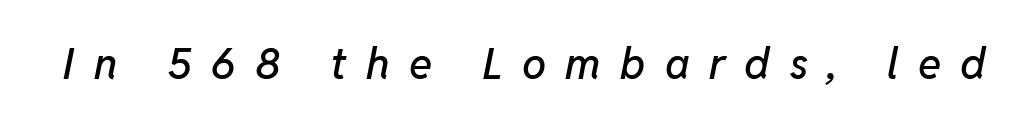
Descender tails drop into unmarked territory. The passage shown has open, widely tracked lettering throughout. This sample has the flowing, uneven cadence of proportional lettering. Slant detected: the letters are inclined.
